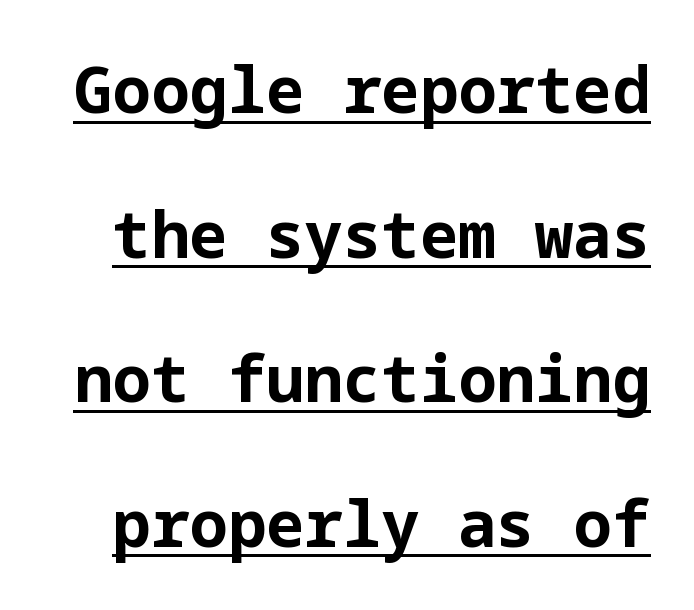
Q: Is the text bold? A: Yes.
Q: Is the text italic (slanted)? A: No, it is upright.
Q: Is the typeface a serif or a sans-serif typeface? A: Sans-serif.
Q: Is the text underlined? A: Yes.
Q: Is the spacing between letters normal or unusually wide? A: Normal.
Q: Is the spacing between lines tight, normal or loose? A: Loose.
Q: Width (condensed, normal, or wide)? A: Normal.
Q: Stroke contrast? A: Low.
Q: x-height? A: Medium.
